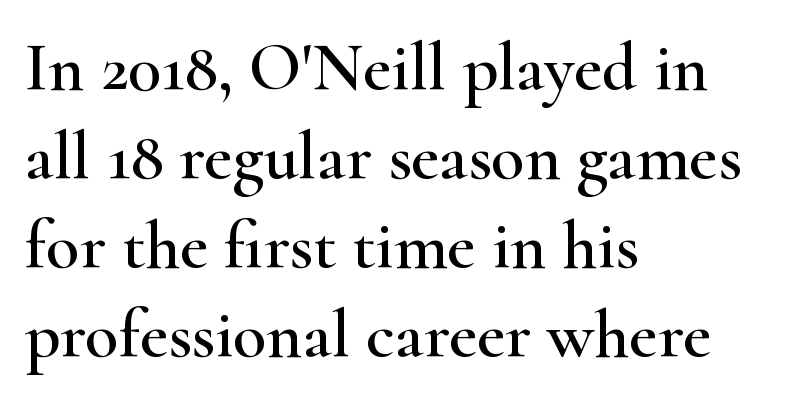
Letters rest on an invisible, unmarked baseline. The face used here is rendered with its standard letterfit. Font category for this specimen: serif. The rendering uses natural spacing where letterforms have individual widths. The letters stand upright; this is a roman face. Interline gaps are of average width in this sample.
